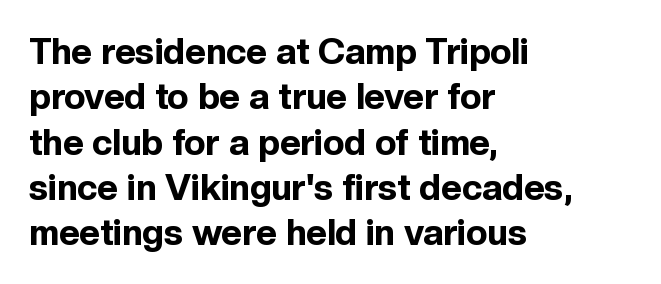
The image shows 36 px bold sans-serif type, upright; set left-aligned, normal line spacing (1.26x), normal letter spacing, not underlined; a medium x-height.
